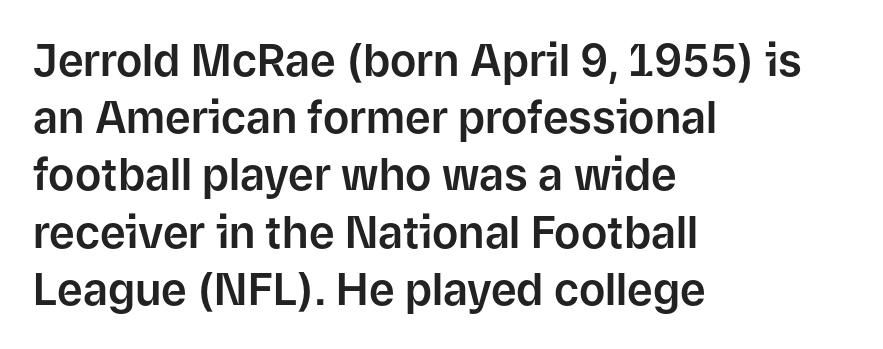
{"serif": "no", "italic": "no", "width": "normal", "stroke_contrast": "low", "x_height": "medium", "monospaced": "no", "underline": "no", "align": "left", "line_spacing": "normal", "line_spacing_ratio": 1.3, "letter_spacing": "normal", "letter_spacing_em": 0.0, "glyph_px": 44}
